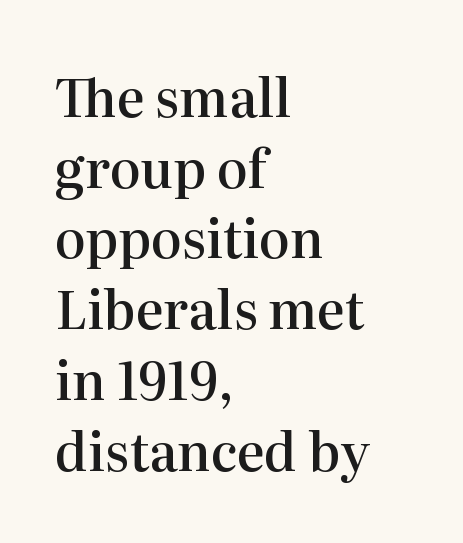
The lines are quadded left. In terms of letterspacing, this is plain default setting. Any mark beneath the type? The region is blank. Regarding serifs, this sample has them.
